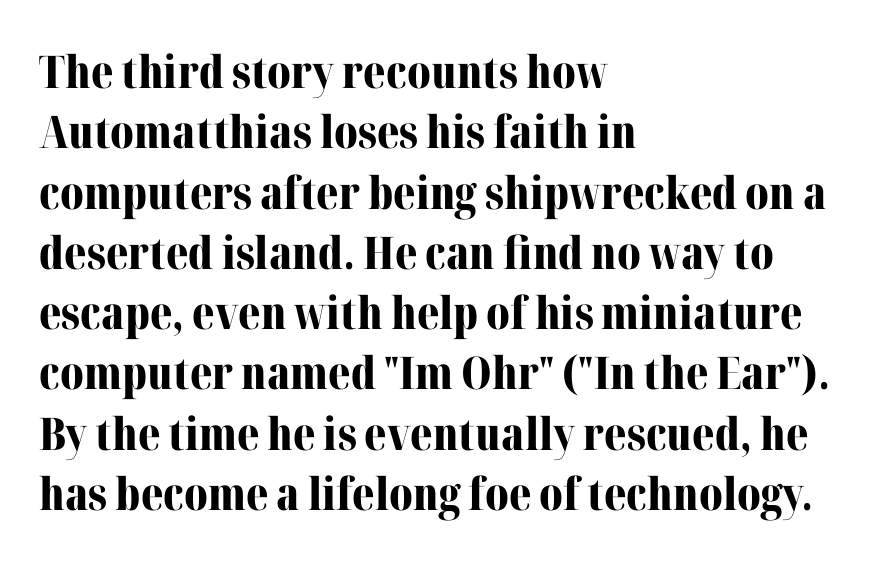
The image shows 45 px bold serif type, upright; set left-aligned, normal line spacing (1.34x), normal letter spacing, not underlined; medium stroke contrast and a medium x-height.
